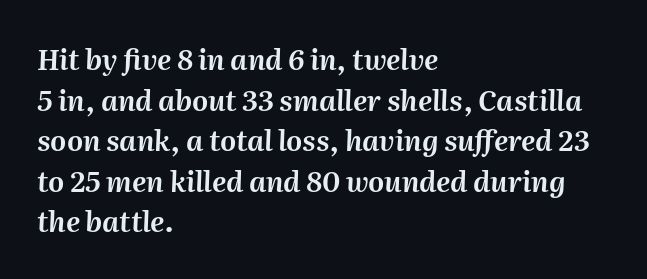
The passage shown stacks its lines at a standard gap. The type is set solid horizontally, with unmodified tracking. All the whitespace from short lines collects on the right. You can tell it's italic because the verticals aren't actually vertical. The face used here is proportionally spaced, like ordinary book or web type.
